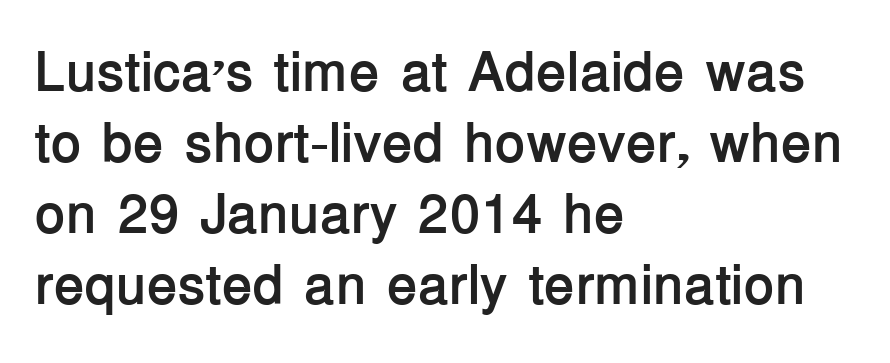
The image shows 56 px semibold sans-serif type, upright; set left-aligned, normal line spacing (1.27x), normal letter spacing, not underlined; low stroke contrast and a medium x-height.
